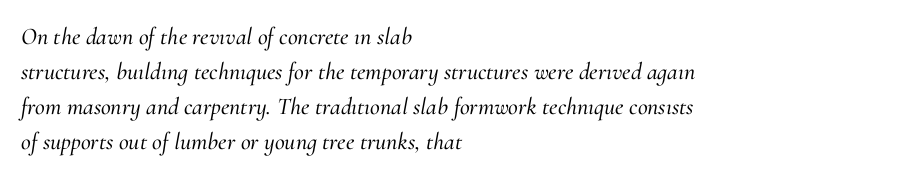
Is the type slanted? Yes — the strokes lean at a clear angle. Horizontal alignment here is leftward, the default for most running prose. Standard letterfit; no display-style spreading of the glyphs. A bare baseline throughout the passage. In terms of leading, this rendering sits right in the middle.
